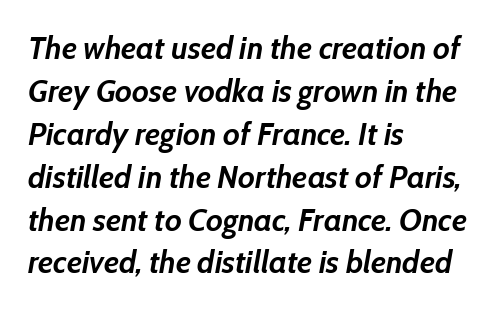
Q: Is the text bold? A: Yes.
Q: Is the text italic (slanted)? A: Yes, it leans right by about 10 degrees.
Q: Is the text underlined? A: No.
Q: How is the paragraph aligned? A: Left-aligned.
Q: Is the spacing between letters normal or unusually wide? A: Normal.
Q: Is the spacing between lines tight, normal or loose? A: Normal.
Q: Width (condensed, normal, or wide)? A: Normal.
Q: Stroke contrast? A: Low.
Q: x-height? A: Medium.
Q: Monospaced? A: No.
